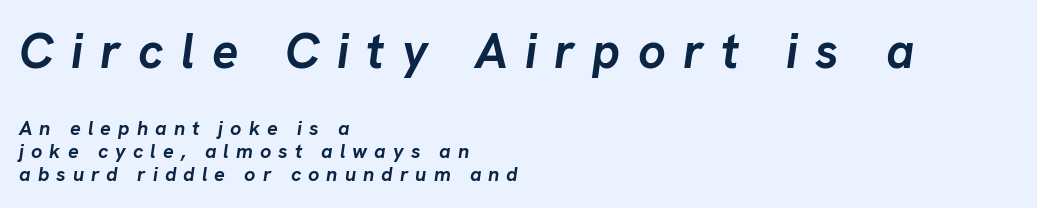
{"italic": "yes", "lean": "right", "slant_degrees": 8, "bold": "yes", "weight": "semibold", "width": "normal", "stroke_contrast": "low", "x_height": "medium", "monospaced": "no", "underline": "no", "align": "left", "line_spacing_ratio": 1.16, "letter_spacing": "wide", "letter_spacing_em": 0.35, "larger_block": "first", "size_ratio": 2.45, "glyph_px": 49}
